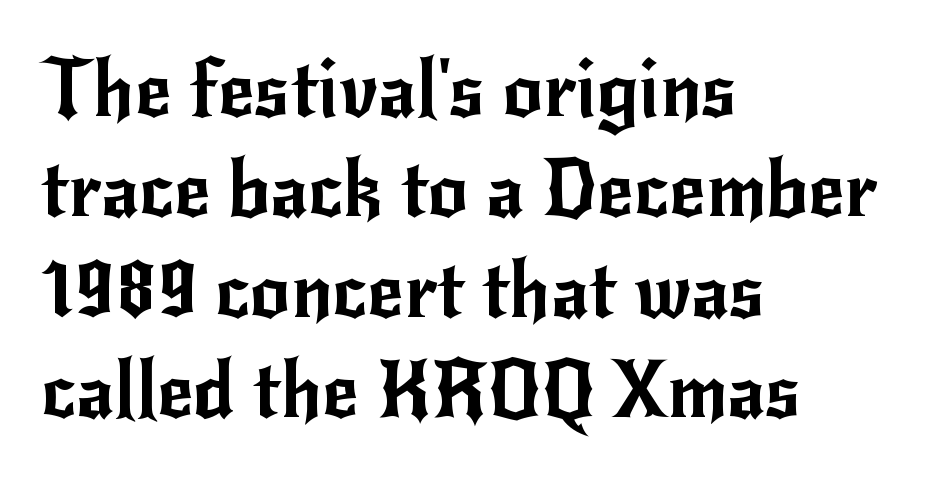
The image shows 79 px sans-serif type, upright; set left-aligned, normal line spacing (1.27x), normal letter spacing, not underlined; low stroke contrast and a small x-height.
